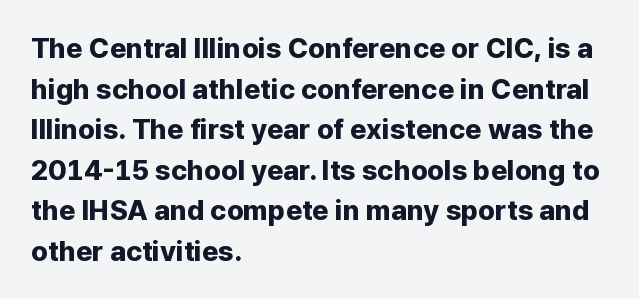
The image shows 28 px bold sans-serif type, upright; set left-aligned, normal line spacing (1.45x), normal letter spacing, not underlined; low stroke contrast and a medium x-height.
